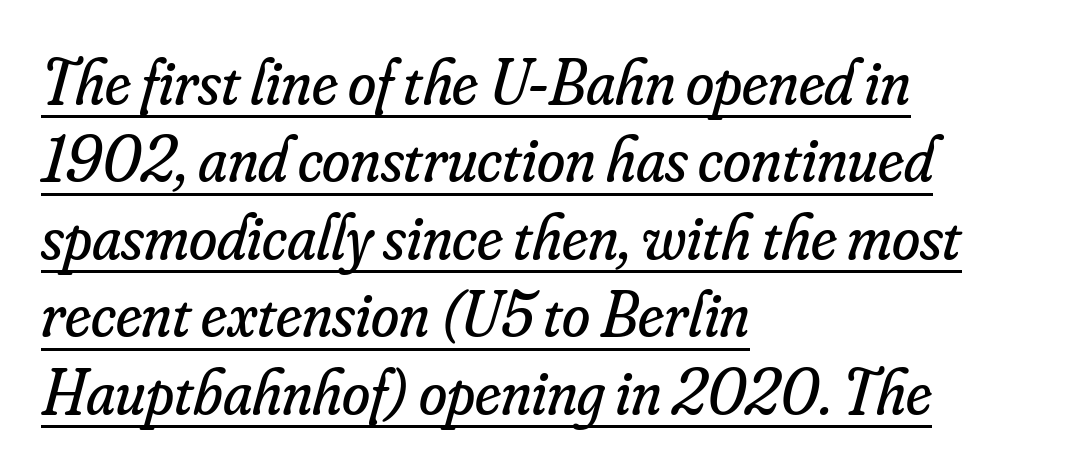
The image shows 64 px regular-weight serif type, italic (leaning right); set left-aligned, line spacing 1.21x, normal letter spacing, underlined; low stroke contrast and a small x-height.
